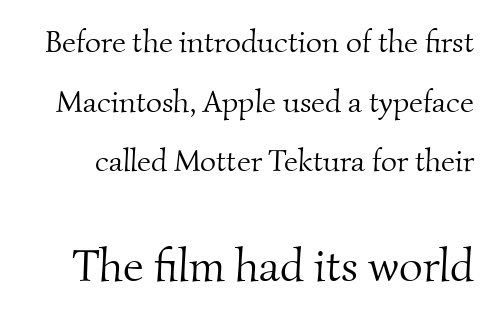
The image shows 46 px light serif type; set loose line spacing (1.92x), normal letter spacing, not underlined; the second (bottom) block is 1.48x larger; medium stroke contrast and a small x-height.
